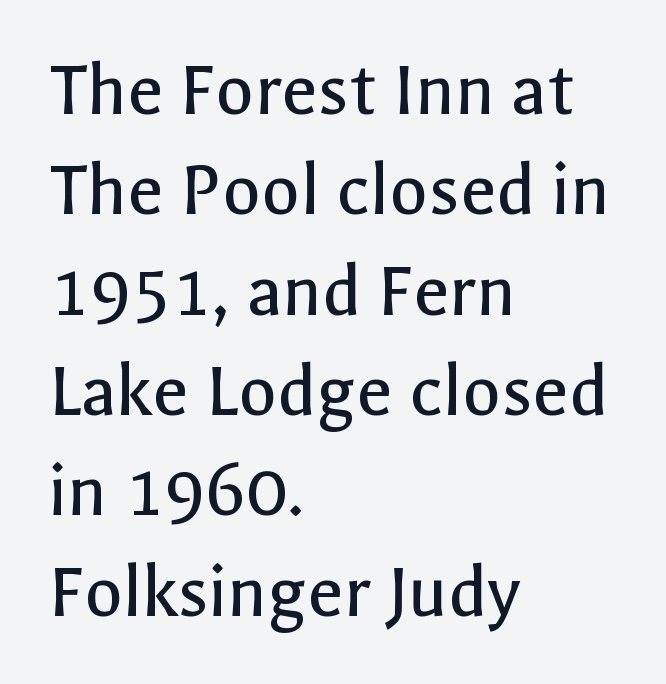
In terms of posture, this sample is upright. The passage shown is not underscored anywhere. No extra tracking has been applied to these lines. The rendering anchors every line to the left-hand side. The passage shown stacks its lines at a standard gap. The typesetting does not lean heavy: it is not bold.
